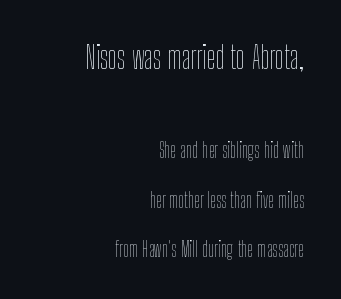
{"italic": "no", "bold": "no", "weight": "thin", "width": "condensed", "stroke_contrast": "low", "x_height": "medium", "monospaced": "no", "underline": "no", "align": "right", "line_spacing": "loose", "line_spacing_ratio": 2.34, "letter_spacing": "normal", "letter_spacing_em": 0.0, "larger_block": "first", "size_ratio": 1.52, "glyph_px": 32}
